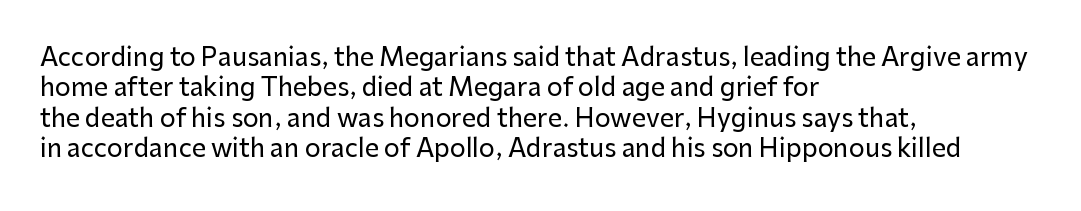
{"italic": "no", "underline": "no", "align": "left", "line_spacing_ratio": 1.22, "letter_spacing": "normal", "letter_spacing_em": 0.0, "glyph_px": 25}
